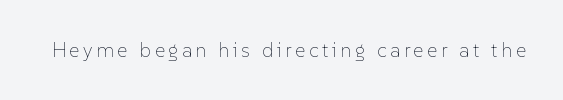
Q: Is the text bold? A: No.
Q: Is the text italic (slanted)? A: No, it is upright.
Q: Is the text underlined? A: No.
